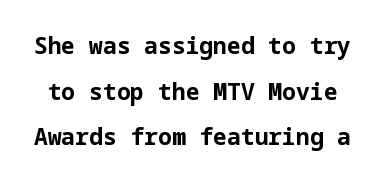
Posture: vertical. The space beneath each line is pristine and unruled. Airy leading. Heavy, bold letterforms. Each word holds together tightly as a unit, with standard inter-letter gaps.
